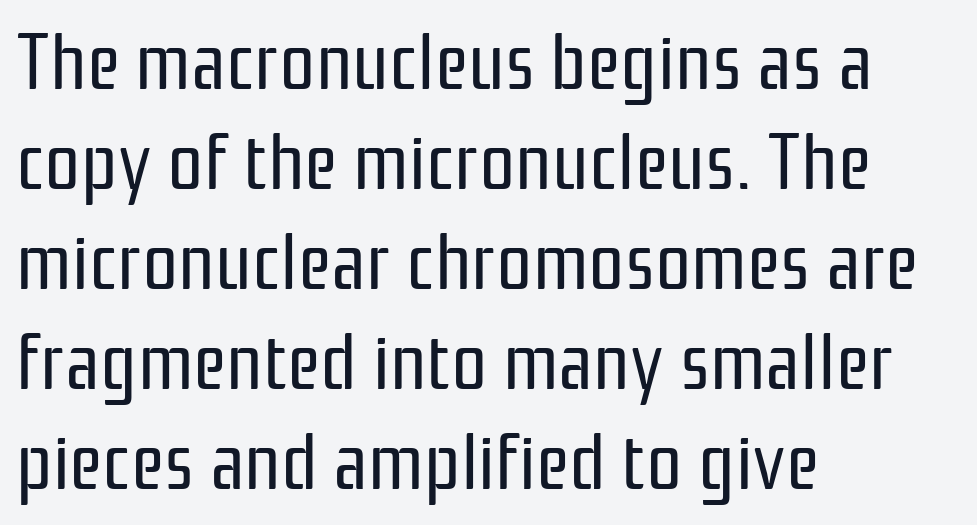
Q: Is the text bold? A: No.
Q: Is the text italic (slanted)? A: No, it is upright.
Q: Is the typeface a serif or a sans-serif typeface? A: Sans-serif.
Q: Is the text underlined? A: No.
Q: How is the paragraph aligned? A: Left-aligned.
Q: Is the spacing between letters normal or unusually wide? A: Normal.
Q: Is the spacing between lines tight, normal or loose? A: Normal.
Q: Width (condensed, normal, or wide)? A: Condensed.
Q: Stroke contrast? A: Low.
Q: x-height? A: Medium.
Q: Monospaced? A: No.
